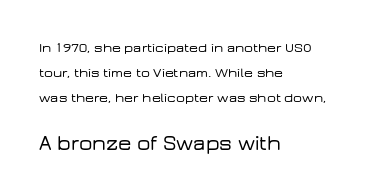
The block sitting lower on the canvas is the one with enlarged characters. Characters follow at the spacing the type designer built in. Has an underline been added? It has not. One-word summary of the alignment: left. A typesetter would mark this as roman, not italic.
